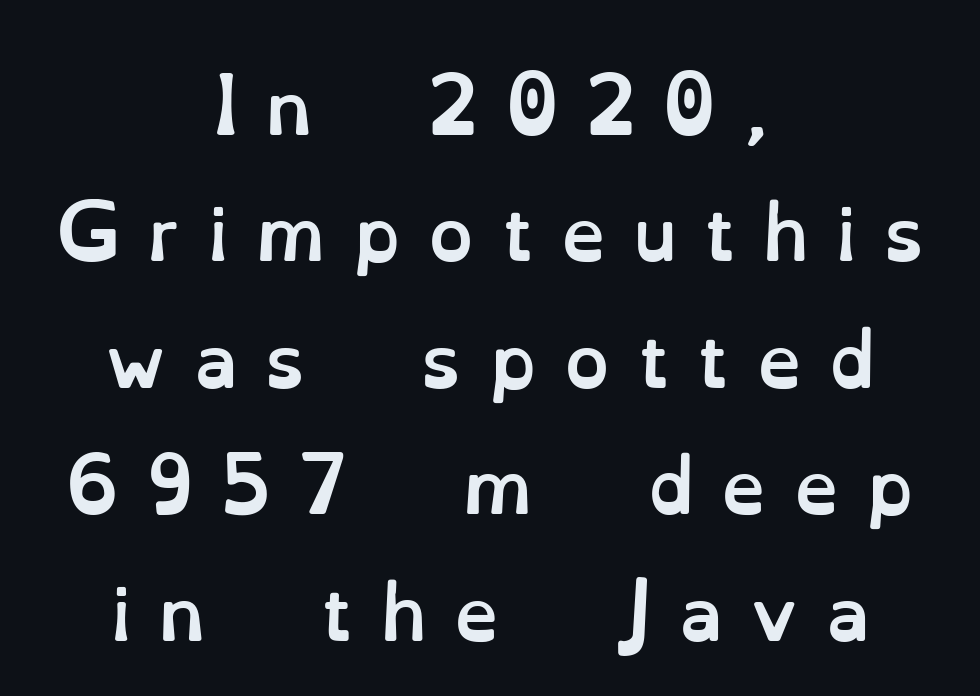
The image shows 71 px semibold type, upright; set centered, line spacing 1.78x, unusually wide letter spacing (+0.39 em), not underlined; low stroke contrast and a small x-height.
